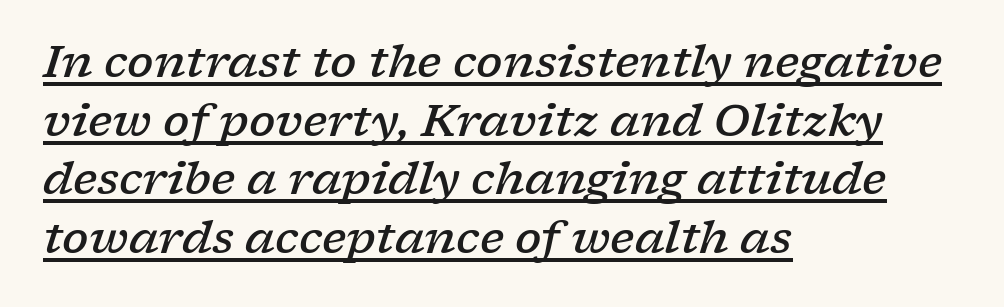
The image shows 44 px semibold, wide serif type, italic (leaning right); set left-aligned, normal line spacing (1.33x), normal letter spacing, underlined; low stroke contrast and a medium x-height.
